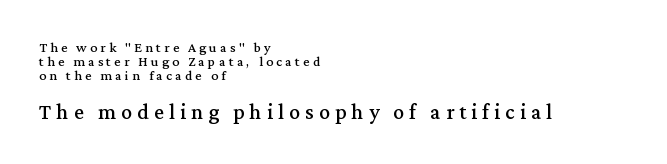
The image shows 22 px text type, upright; set left-aligned, tight line spacing (1.01x), unusually wide letter spacing (+0.23 em), not underlined; the second (bottom) block is 1.57x larger.
